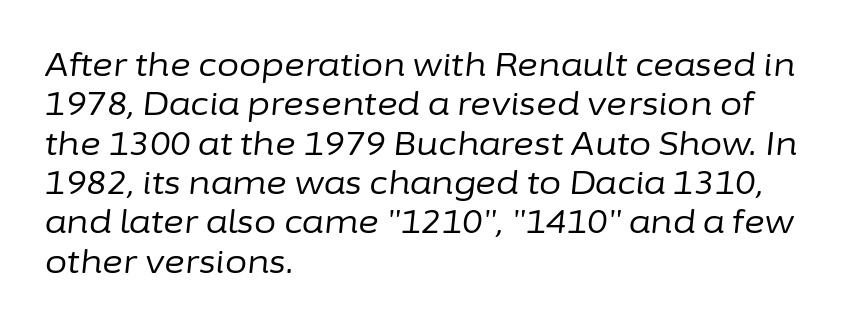
The image shows 32 px regular-weight type, italic (leaning right); set left-aligned, line spacing 1.23x, normal letter spacing, not underlined; low stroke contrast and a medium x-height.
